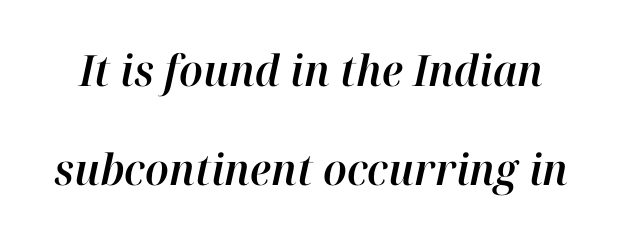
Q: Is the text italic (slanted)? A: Yes, it leans right by about 12 degrees.
Q: Is the text underlined? A: No.
Q: Is the spacing between letters normal or unusually wide? A: Normal.
Q: Is the spacing between lines tight, normal or loose? A: Loose.
Q: Width (condensed, normal, or wide)? A: Normal.
Q: Stroke contrast? A: High.
Q: x-height? A: Medium.
Q: Monospaced? A: No.
